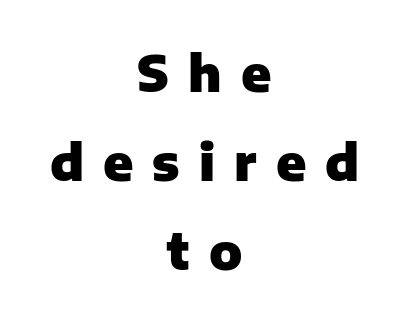
Q: Is the text bold? A: Yes.
Q: Is the text italic (slanted)? A: No, it is upright.
Q: Is the typeface a serif or a sans-serif typeface? A: Sans-serif.
Q: Is the text underlined? A: No.
Q: How is the paragraph aligned? A: Centered.
Q: Is the spacing between letters normal or unusually wide? A: Unusually wide.
Q: Width (condensed, normal, or wide)? A: Normal.
Q: Stroke contrast? A: Low.
Q: x-height? A: Medium.
Q: Monospaced? A: No.
